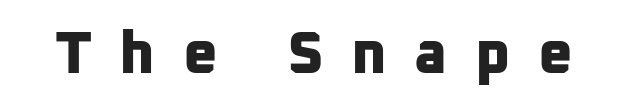
Q: Is the text bold? A: Yes.
Q: Is the typeface a serif or a sans-serif typeface? A: Sans-serif.
Q: Is the text underlined? A: No.
Q: Is the spacing between letters normal or unusually wide? A: Unusually wide.
Q: Width (condensed, normal, or wide)? A: Normal.
Q: Stroke contrast? A: Low.
Q: x-height? A: Medium.
Q: Monospaced? A: No.
